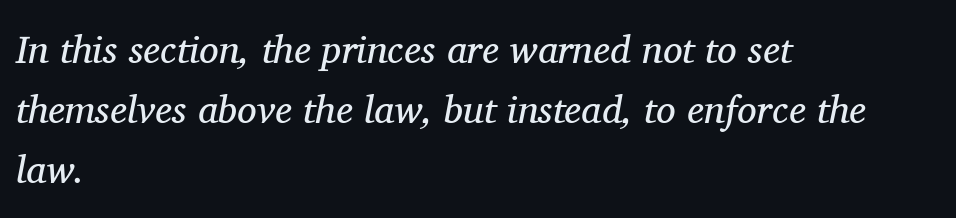
{"serif": "yes", "italic": "yes", "lean": "right", "slant_degrees": 11, "bold": "no", "weight": "regular", "width": "normal", "stroke_contrast": "medium", "x_height": "medium", "monospaced": "no", "underline": "no", "align": "left", "line_spacing": "normal", "line_spacing_ratio": 1.54, "letter_spacing": "normal", "letter_spacing_em": 0.0, "glyph_px": 39}
